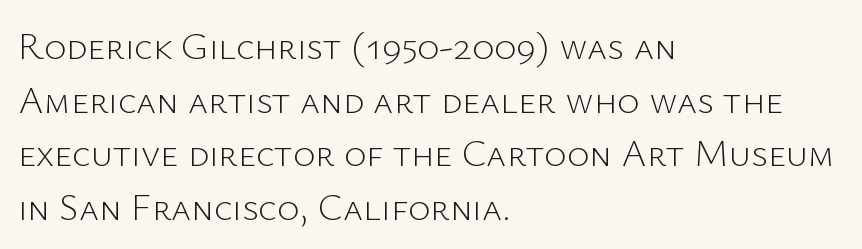
Q: Is the text bold? A: No.
Q: Is the text italic (slanted)? A: No, it is upright.
Q: Is the typeface a serif or a sans-serif typeface? A: Sans-serif.
Q: Is the text underlined? A: No.
Q: How is the paragraph aligned? A: Left-aligned.
Q: Is the spacing between letters normal or unusually wide? A: Normal.
Q: Is the spacing between lines tight, normal or loose? A: Normal.
Q: Width (condensed, normal, or wide)? A: Normal.
Q: Stroke contrast? A: Low.
Q: x-height? A: Medium.
Q: Monospaced? A: No.
